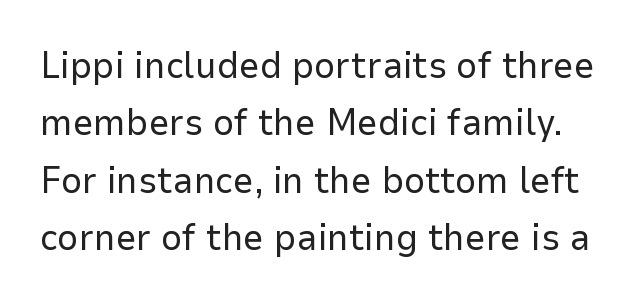
The passage shown is typed in a proportional face where columns would drift. Characters follow at the spacing the type designer built in. Plain, unruled lines of type. Regarding leading, the lines here are spaced in the standard way. To sum up the face: it is a sans, with no serifs. The font sits on the lighter half of the weight spectrum, regular included.
